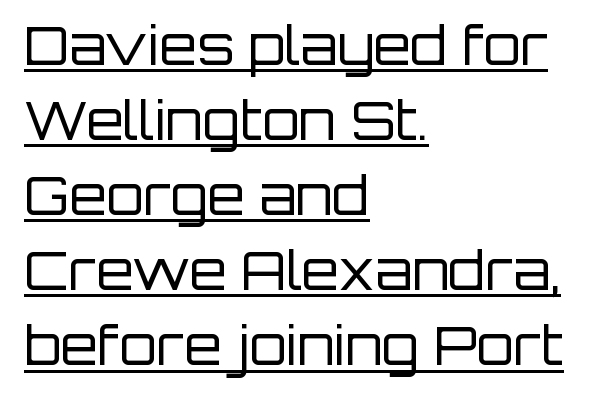
Q: Is the text bold? A: No.
Q: Is the text italic (slanted)? A: No, it is upright.
Q: Is the typeface a serif or a sans-serif typeface? A: Sans-serif.
Q: Is the text underlined? A: Yes.
Q: How is the paragraph aligned? A: Left-aligned.
Q: Is the spacing between letters normal or unusually wide? A: Normal.
Q: Is the spacing between lines tight, normal or loose? A: Normal.
Q: Width (condensed, normal, or wide)? A: Normal.
Q: Stroke contrast? A: Low.
Q: x-height? A: Large.
Q: Monospaced? A: No.
